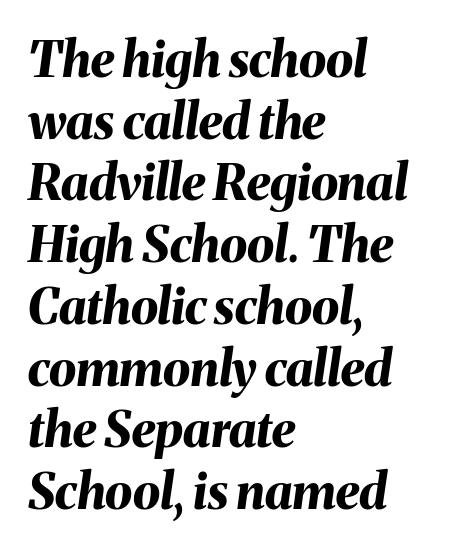
Which margin do the lines hug? The left one — the right edge is uneven. Looks like regular typesetting: each glyph gets only the width it needs. The zone under the glyphs is completely vacant. Does the weight exceed regular? Yes, all the way to bold. Nothing unusual about the tracking: characters are spaced as the font intends. The font's italic variant was chosen for this text.
